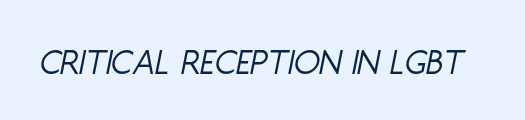
Q: Is the text bold? A: No.
Q: Is the text italic (slanted)? A: Yes, it leans right by about 11 degrees.
Q: Is the text underlined? A: No.
Q: Is the spacing between letters normal or unusually wide? A: Normal.
Q: Width (condensed, normal, or wide)? A: Condensed.
Q: Stroke contrast? A: Low.
Q: x-height? A: Large.
Q: Monospaced? A: No.
